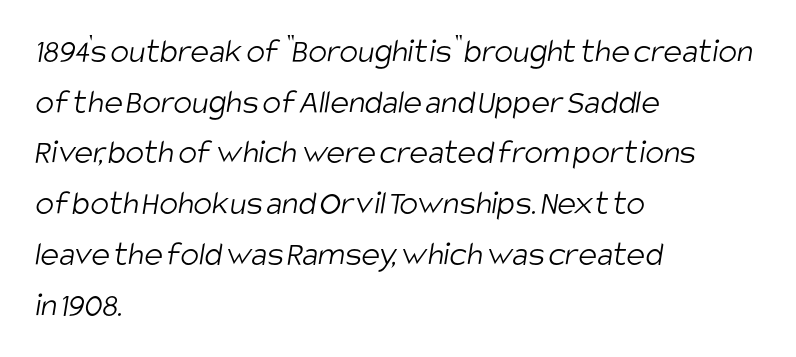
If you drew a ruler down the left edge, every line would touch it. Is this a fixed-width face? No — the glyphs have proportional, varying widths. Descender tails drop into unmarked territory. The passage shown has conventional tracking throughout. Heaviness? Minimal to ordinary, like unemphasized prose.
